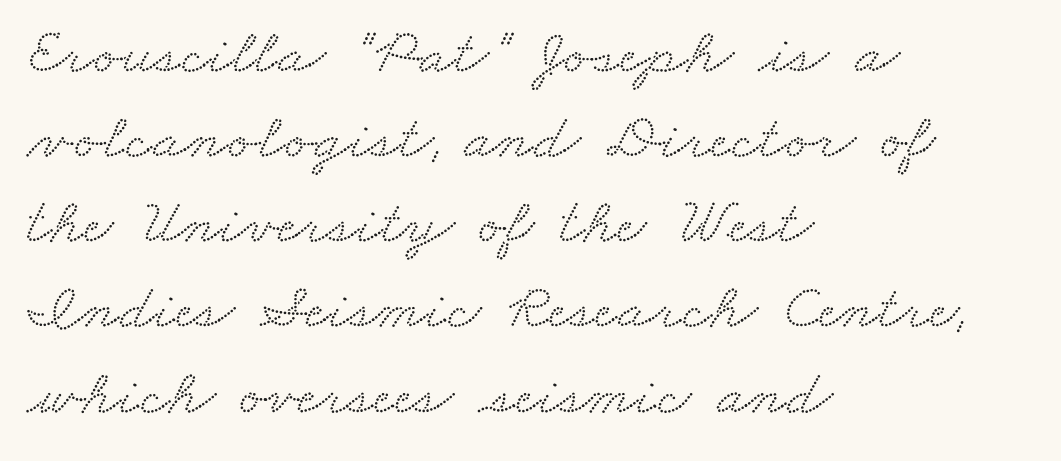
You can tell from the footed stems that serif type was used. This sample has the flowing, uneven cadence of proportional lettering. In terms of leading, this rendering sits right in the middle. Words float on clear page, feet unadorned.
